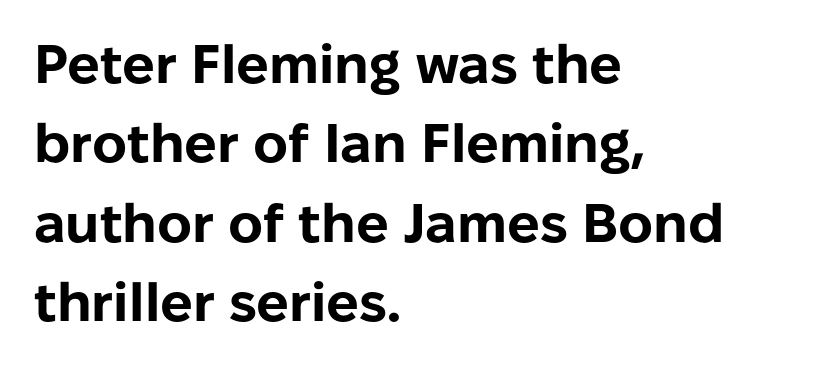
The image shows 54 px bold sans-serif type, upright; set left-aligned, normal line spacing (1.47x), normal letter spacing, not underlined; low stroke contrast and a medium x-height.
